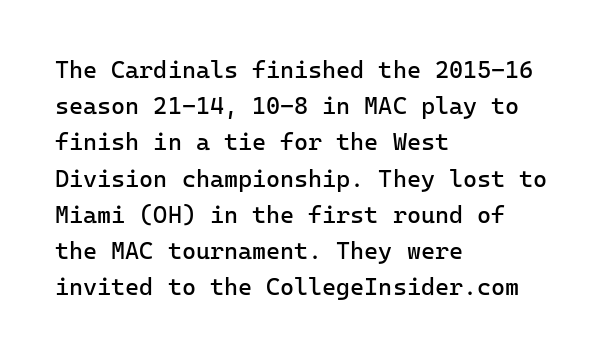
The image shows 24 px text type, upright; set left-aligned, normal line spacing (1.51x), normal letter spacing, not underlined.
